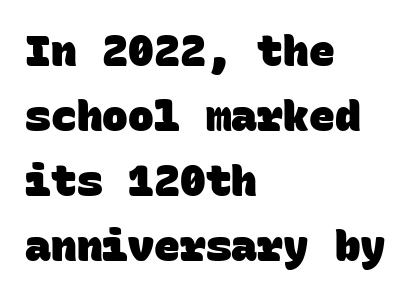
The vertical gap from one line to the next is medium. Stroke thickness is high; the sample reads as a true bold. In CSS terms this would be text-align: left. The baseline area is clear.
